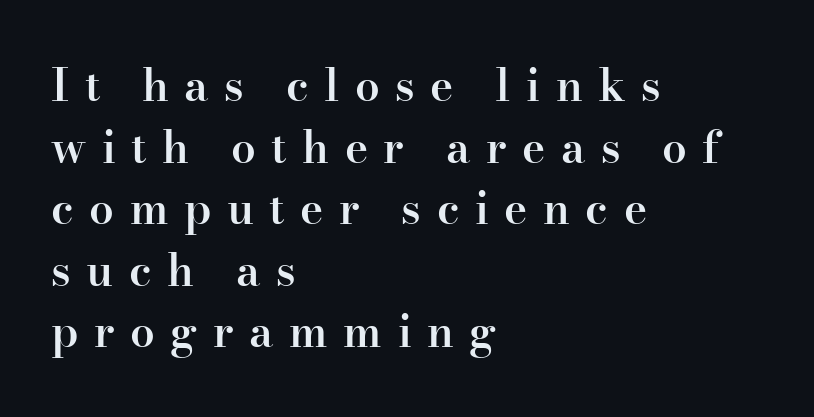
The typeface chosen for these lines features serifs. Layout note: lines flush left. The specimen reads as upright at a glance. Glyph-to-glyph distance is far greater than everyday printed text.
